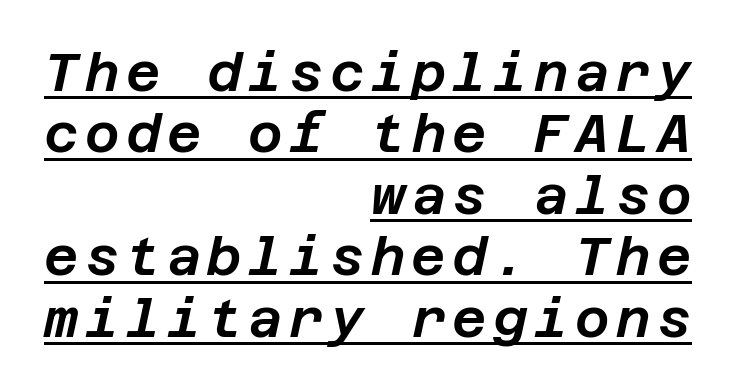
Slant detected: the letters are inclined. The lines are quadded right. You can see a thin bar hugging the bottom of the glyphs.
